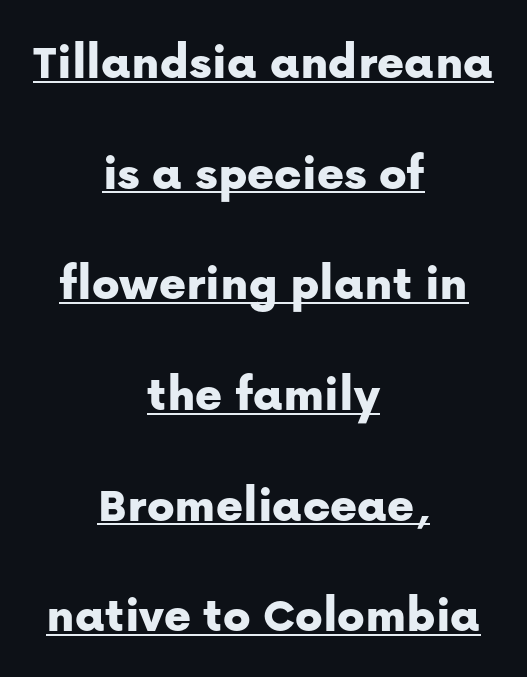
The image shows 51 px sans-serif type, upright; set centered, loose line spacing (2.17x), normal letter spacing, underlined; low stroke contrast and a medium x-height.
